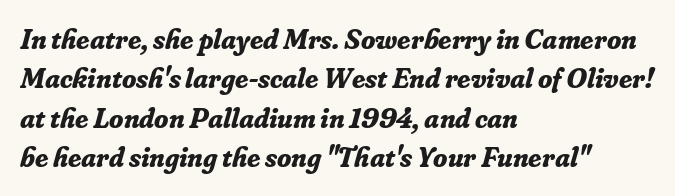
Q: Is the text bold? A: Yes.
Q: Is the text italic (slanted)? A: Yes, it leans right by about 16 degrees.
Q: Is the typeface a serif or a sans-serif typeface? A: Serif.
Q: Is the text underlined? A: No.
Q: How is the paragraph aligned? A: Left-aligned.
Q: Is the spacing between letters normal or unusually wide? A: Normal.
Q: Is the spacing between lines tight, normal or loose? A: Normal.
Q: Width (condensed, normal, or wide)? A: Normal.
Q: Stroke contrast? A: Low.
Q: x-height? A: Small.
Q: Monospaced? A: No.
